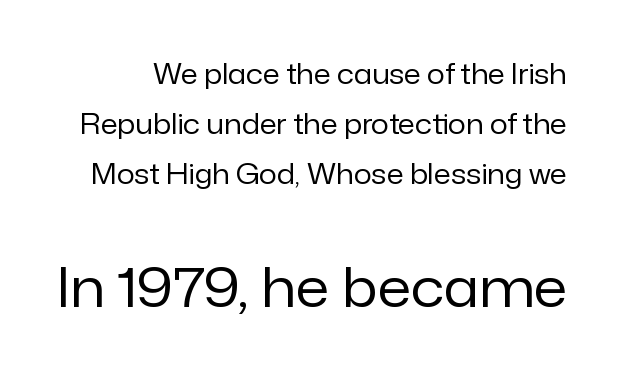
The strokes are not fattened; the text isn't bold. This sample has the flowing, uneven cadence of proportional lettering. The typeface chosen for these lines omits serifs. These lines keep a tight, regular rhythm from letter to letter. The gap between lines stays unmarked.
